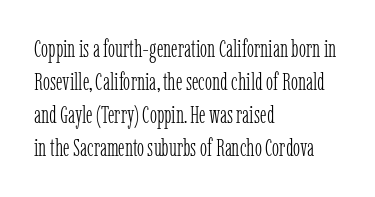
Q: Is the text bold? A: No.
Q: Is the text italic (slanted)? A: No, it is upright.
Q: Is the text underlined? A: No.
Q: How is the paragraph aligned? A: Left-aligned.
Q: Is the spacing between letters normal or unusually wide? A: Normal.
Q: Is the spacing between lines tight, normal or loose? A: Normal.
